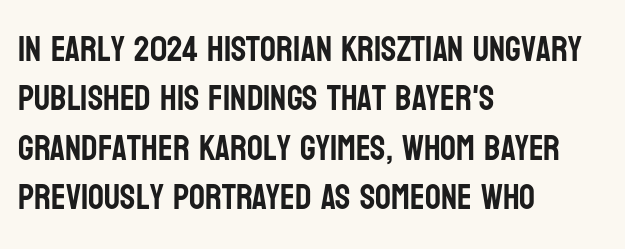
The image shows 35 px condensed sans-serif type, upright; set left-aligned, normal line spacing (1.41x), normal letter spacing, not underlined; low stroke contrast and a large x-height.
